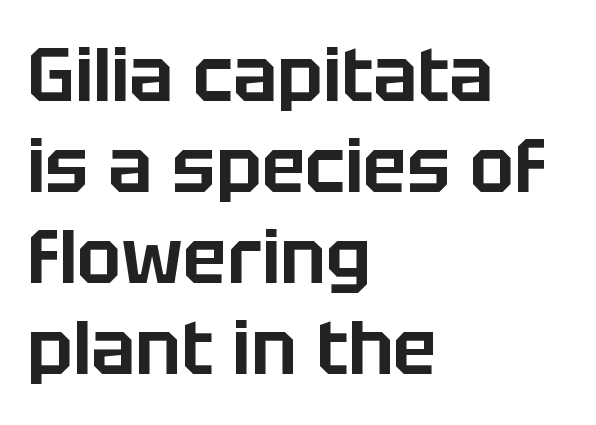
The image shows 74 px sans-serif type, upright; set left-aligned, line spacing 1.23x, normal letter spacing, not underlined; low stroke contrast and a large x-height.
